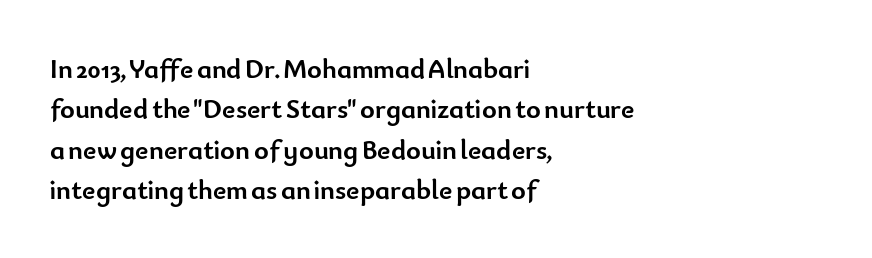
{"serif": "no", "italic": "no", "bold": "yes", "weight": "semibold", "width": "normal", "stroke_contrast": "low", "x_height": "small", "monospaced": "no", "underline": "no", "align": "left", "line_spacing": "normal", "line_spacing_ratio": 1.44, "letter_spacing": "normal", "letter_spacing_em": 0.0, "glyph_px": 28}
